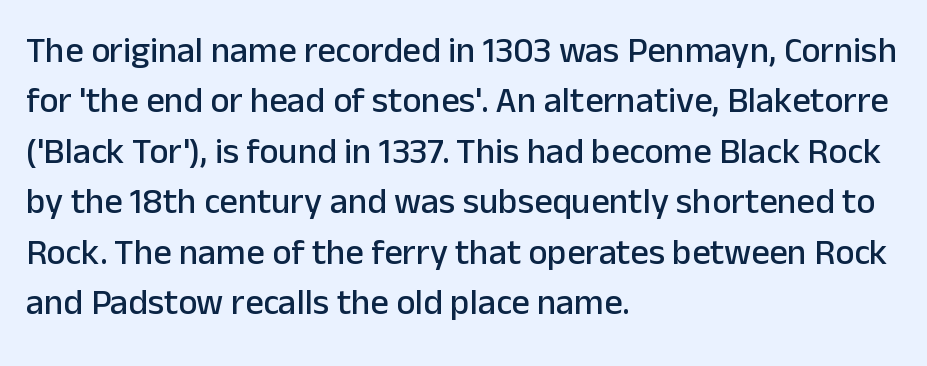
The image shows 36 px sans-serif type, upright; set left-aligned, normal line spacing (1.4x), normal letter spacing, not underlined; low stroke contrast and a medium x-height.
